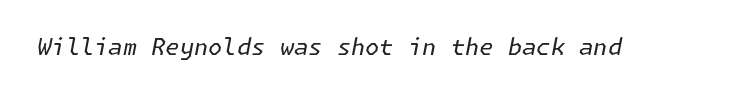
The image shows 23 px text type, italic (leaning right); set normal letter spacing, not underlined.
